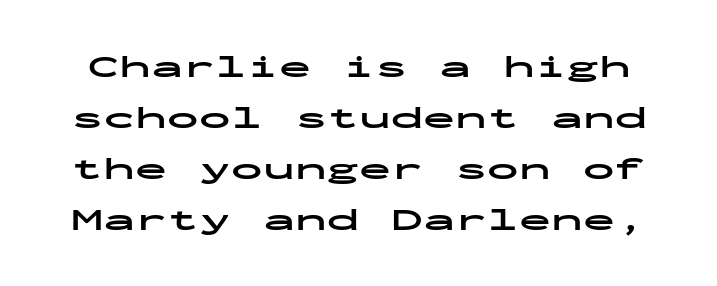
The image shows 32 px bold, wide sans-serif type, upright, monospaced; set normal line spacing (1.59x), normal letter spacing, not underlined; low stroke contrast and a medium x-height.
